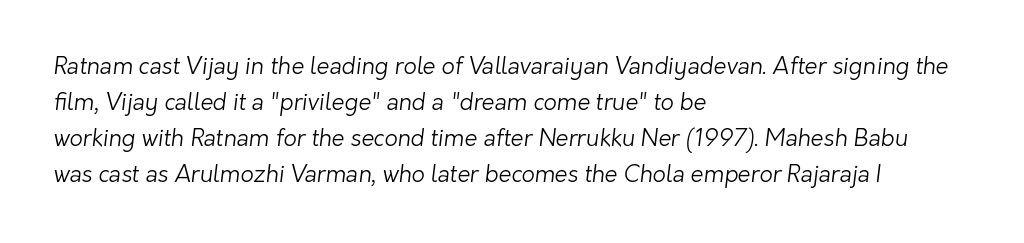
{"bold": "no", "underline": "no", "align": "left", "line_spacing": "normal", "line_spacing_ratio": 1.56, "letter_spacing": "normal", "letter_spacing_em": 0.0, "glyph_px": 23}
